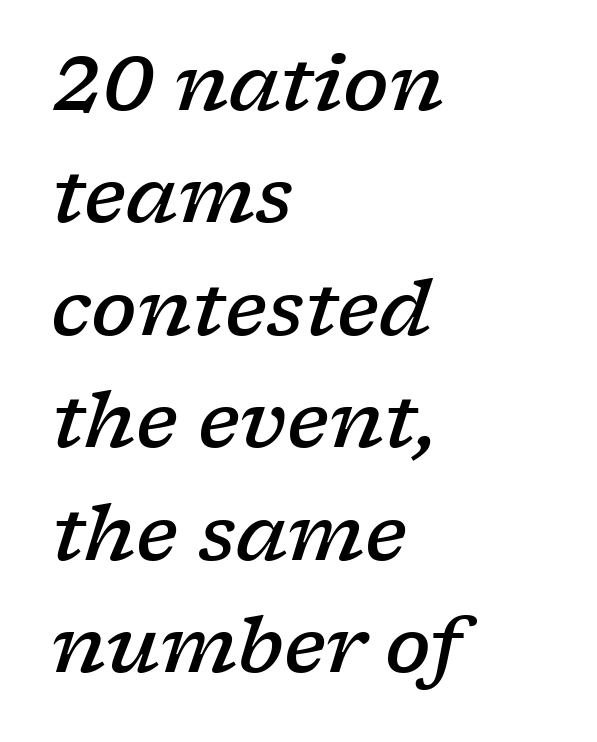
The image shows 76 px semibold, wide serif type, italic (leaning right); set left-aligned, normal line spacing (1.48x), normal letter spacing, not underlined; low stroke contrast and a medium x-height.
